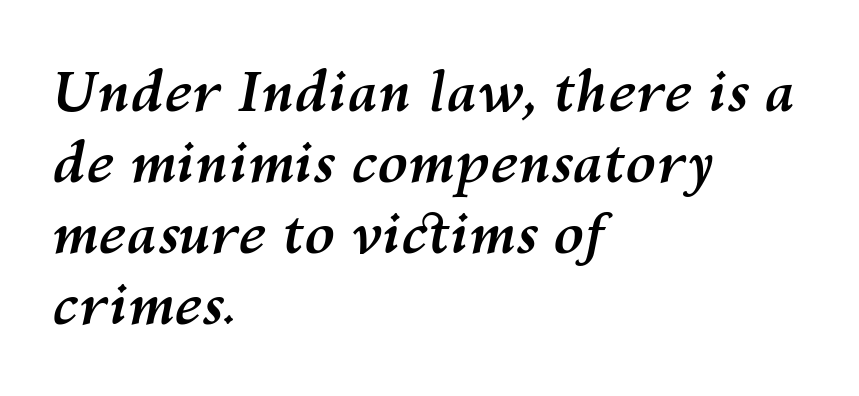
Varying glyph widths throughout — classic text-font behaviour. Vertically, the passage feels balanced, rows spaced as you'd expect. The rendering applies a slant to the glyphs. Lines of text with bare space underneath.
